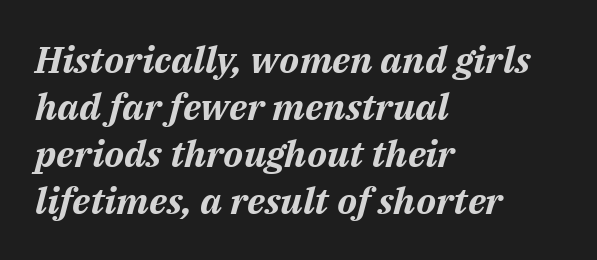
Q: Is the text bold? A: Yes.
Q: Is the text italic (slanted)? A: Yes, it leans right by about 14 degrees.
Q: Is the text underlined? A: No.
Q: How is the paragraph aligned? A: Left-aligned.
Q: Is the spacing between letters normal or unusually wide? A: Normal.
Q: Is the spacing between lines tight, normal or loose? A: Normal.
Q: Width (condensed, normal, or wide)? A: Normal.
Q: Stroke contrast? A: Medium.
Q: x-height? A: Medium.
Q: Monospaced? A: No.
